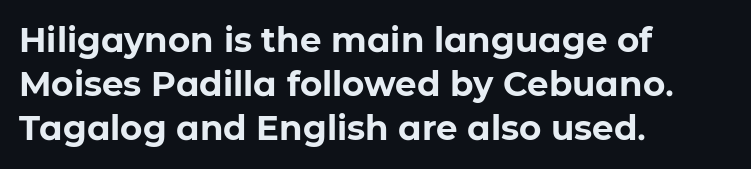
Is the letter spacing exaggerated? No — it looks like the ordinary default. Has an underline been added? It has not. This is heavy type, rendered in bold. Every stem runs plumb, perpendicular to the baseline.
